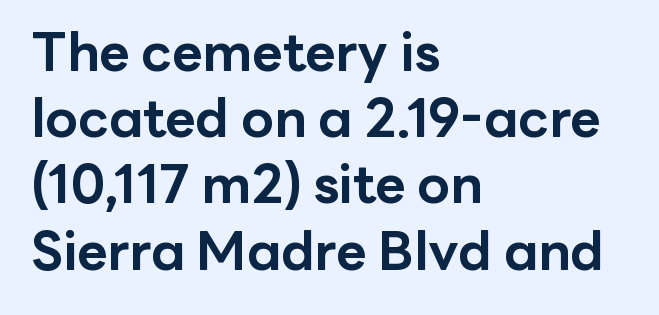
The rendering uses natural spacing where letterforms have individual widths. When letters stand straight like this, we call the style roman or upright. Regarding serifs, this sample does without them. As a designer I'd log this as weight 700, bold. Casual observation: everything's shoved over to the left.
